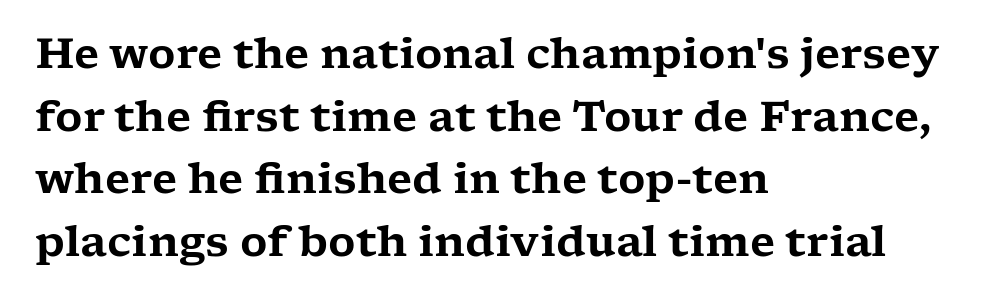
{"serif": "yes", "italic": "no", "width": "wide", "stroke_contrast": "low", "x_height": "medium", "monospaced": "no", "underline": "no", "align": "left", "line_spacing": "normal", "line_spacing_ratio": 1.49, "letter_spacing": "normal", "letter_spacing_em": 0.0, "glyph_px": 42}
